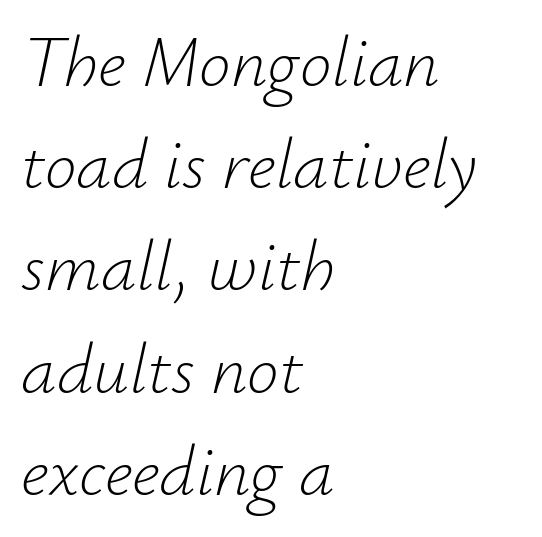
{"italic": "yes", "lean": "right", "slant_degrees": 12, "bold": "no", "weight": "light", "width": "normal", "stroke_contrast": "low", "x_height": "small", "monospaced": "no", "underline": "no", "align": "left", "line_spacing": "normal", "line_spacing_ratio": 1.44, "letter_spacing": "normal", "letter_spacing_em": 0.0, "glyph_px": 71}
